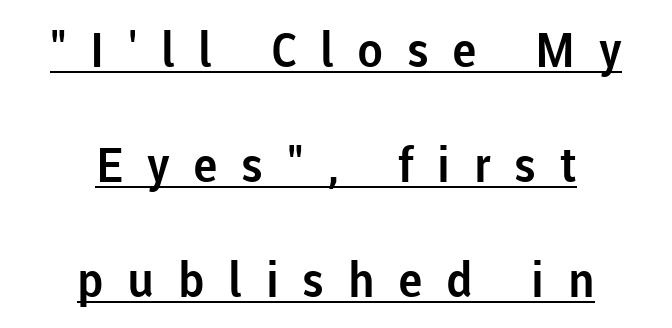
Here the designer chose a conventional face with non-uniform glyph widths. The whitespace from short lines is split evenly between both sides. The lettering is marked with a stroke running underneath it. The rendering shows plain stroke endings on the letterforms — a sans-serif design.
